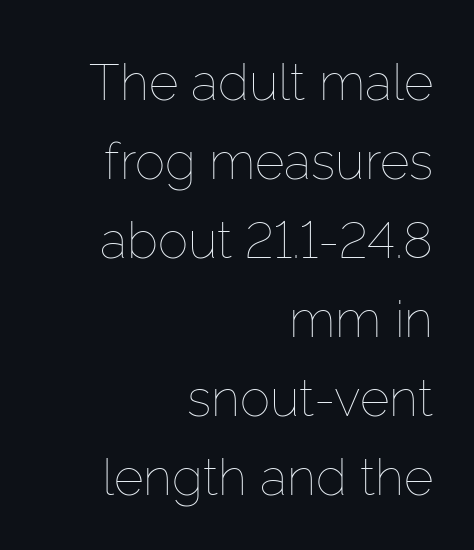
{"italic": "no", "bold": "no", "weight": "thin", "width": "normal", "stroke_contrast": "low", "x_height": "medium", "monospaced": "no", "underline": "no", "align": "right", "line_spacing": "normal", "line_spacing_ratio": 1.55, "letter_spacing": "normal", "letter_spacing_em": 0.0, "glyph_px": 51}
